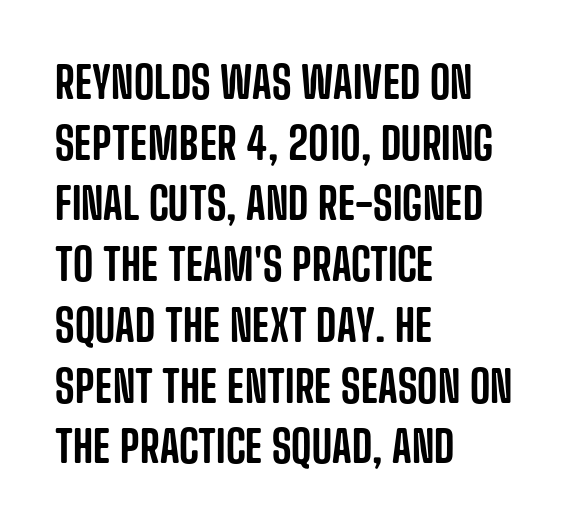
Q: Is the text italic (slanted)? A: No, it is upright.
Q: Is the typeface a serif or a sans-serif typeface? A: Sans-serif.
Q: Is the text underlined? A: No.
Q: How is the paragraph aligned? A: Left-aligned.
Q: Is the spacing between letters normal or unusually wide? A: Normal.
Q: Is the spacing between lines tight, normal or loose? A: Normal.
Q: Width (condensed, normal, or wide)? A: Condensed.
Q: Stroke contrast? A: Low.
Q: x-height? A: Large.
Q: Monospaced? A: No.
